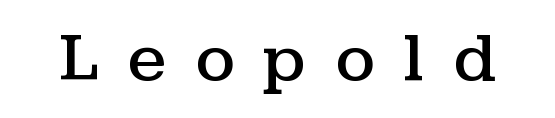
{"serif": "yes", "italic": "no", "width": "wide", "stroke_contrast": "medium", "x_height": "medium", "monospaced": "no", "underline": "no", "letter_spacing": "wide", "letter_spacing_em": 0.4, "glyph_px": 71}
